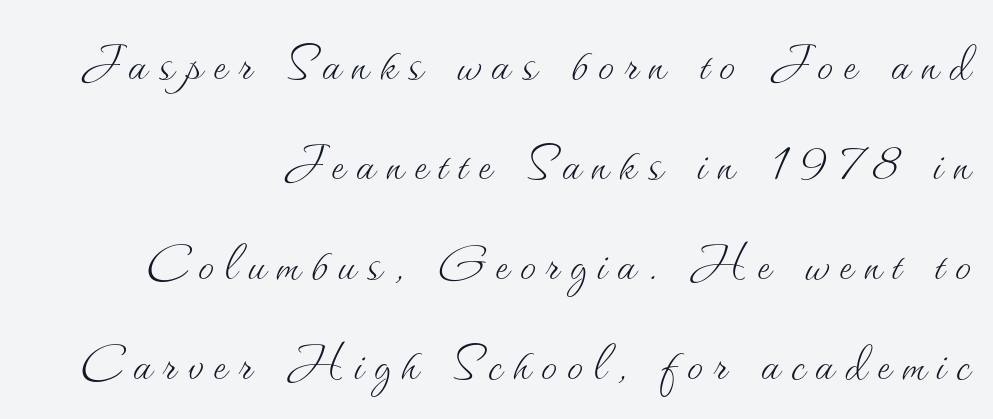
Stroke thickness stays within the range of a standard reading face or lighter. Letters rest on an invisible, unmarked baseline. Character widths vary here, with narrow letters taking less room than wide ones.
